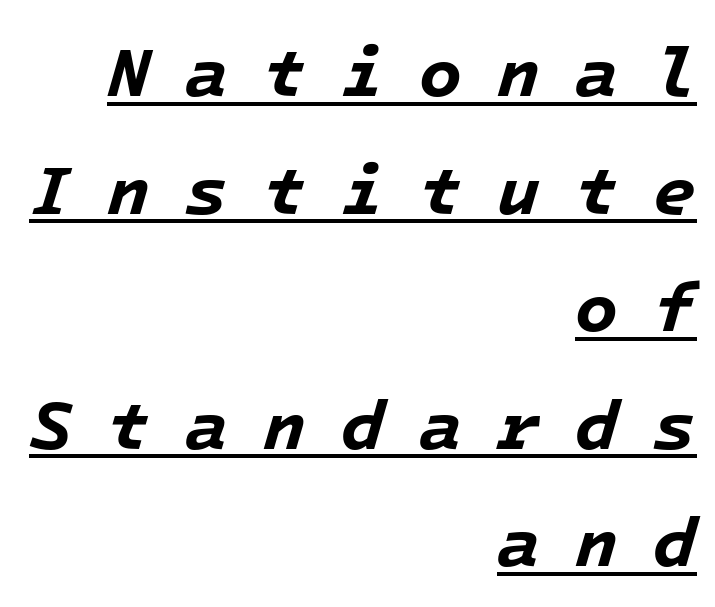
Q: Is the text bold? A: Yes.
Q: Is the text italic (slanted)? A: Yes, it leans right by about 16 degrees.
Q: Is the text underlined? A: Yes.
Q: How is the paragraph aligned? A: Right-aligned.
Q: Is the spacing between letters normal or unusually wide? A: Unusually wide.
Q: Is the spacing between lines tight, normal or loose? A: Normal.
Q: Width (condensed, normal, or wide)? A: Normal.
Q: Stroke contrast? A: Low.
Q: x-height? A: Medium.
Q: Monospaced? A: Yes.
